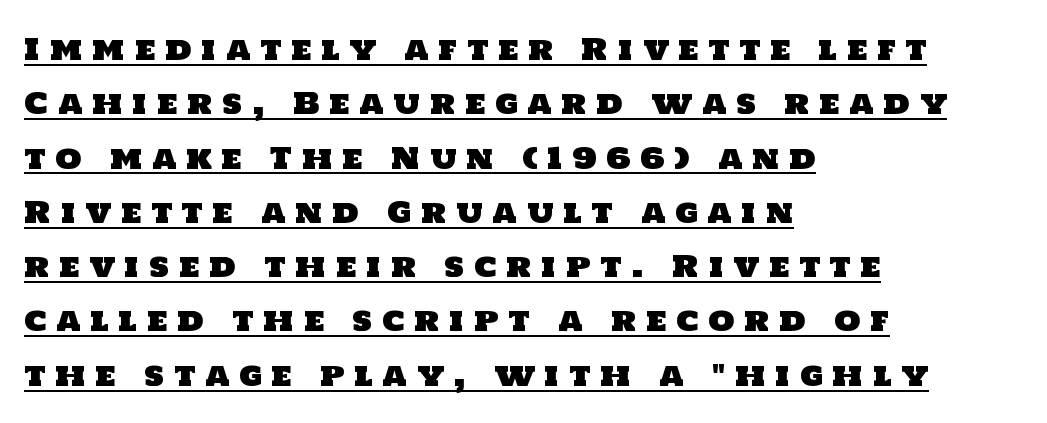
Q: Is the typeface a serif or a sans-serif typeface? A: Sans-serif.
Q: Is the text underlined? A: Yes.
Q: How is the paragraph aligned? A: Left-aligned.
Q: Is the spacing between letters normal or unusually wide? A: Unusually wide.
Q: Width (condensed, normal, or wide)? A: Normal.
Q: Stroke contrast? A: Low.
Q: x-height? A: Large.
Q: Monospaced? A: No.
